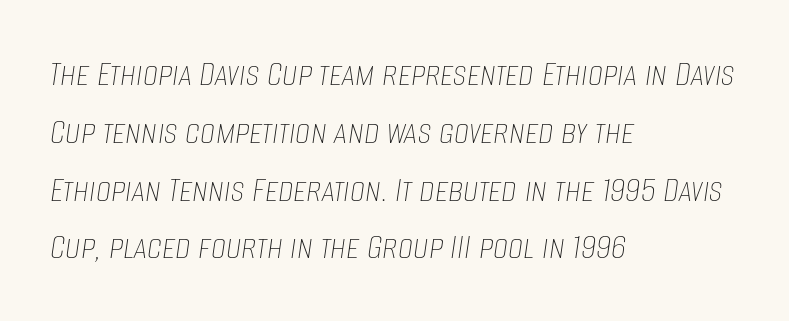
{"italic": "yes", "lean": "right", "slant_degrees": 8, "bold": "no", "weight": "thin", "width": "condensed", "stroke_contrast": "low", "x_height": "large", "monospaced": "no", "underline": "no", "align": "left", "line_spacing": "normal", "line_spacing_ratio": 1.52, "letter_spacing": "normal", "letter_spacing_em": 0.0, "glyph_px": 38}
